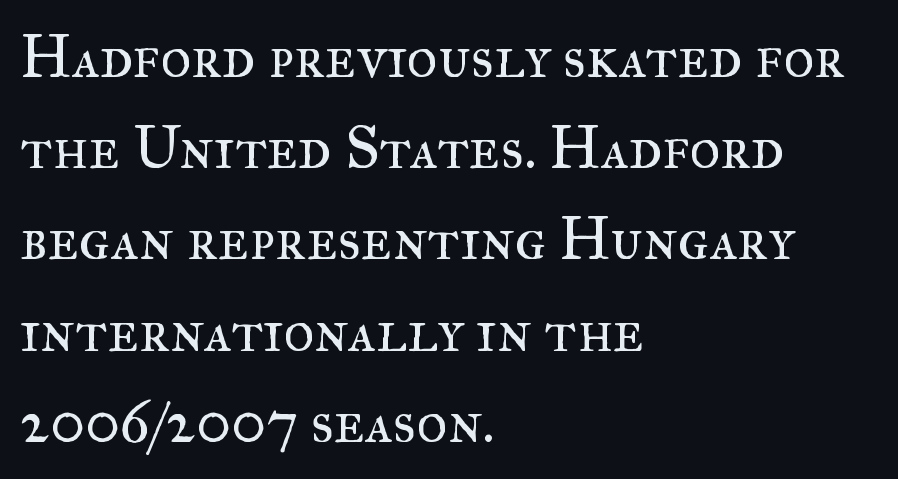
Q: Is the text bold? A: No.
Q: Is the text italic (slanted)? A: No, it is upright.
Q: Is the typeface a serif or a sans-serif typeface? A: Serif.
Q: Is the text underlined? A: No.
Q: How is the paragraph aligned? A: Left-aligned.
Q: Is the spacing between letters normal or unusually wide? A: Normal.
Q: Is the spacing between lines tight, normal or loose? A: Normal.
Q: Width (condensed, normal, or wide)? A: Normal.
Q: Stroke contrast? A: Medium.
Q: x-height? A: Small.
Q: Monospaced? A: No.
